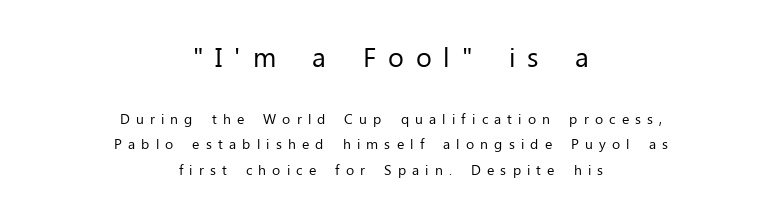
Q: Is the text bold? A: No.
Q: Is the text italic (slanted)? A: No, it is upright.
Q: Is the text underlined? A: No.
Q: How is the paragraph aligned? A: Centered.
Q: Is the spacing between letters normal or unusually wide? A: Unusually wide.
Q: Which block of text is set in a larger size, the first (top) or the second (bottom)? A: The first (top) one.
